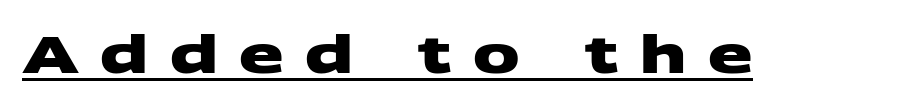
The image shows 52 px heavy, wide sans-serif type; set unusually wide letter spacing (+0.41 em), underlined; medium stroke contrast and a large x-height.
